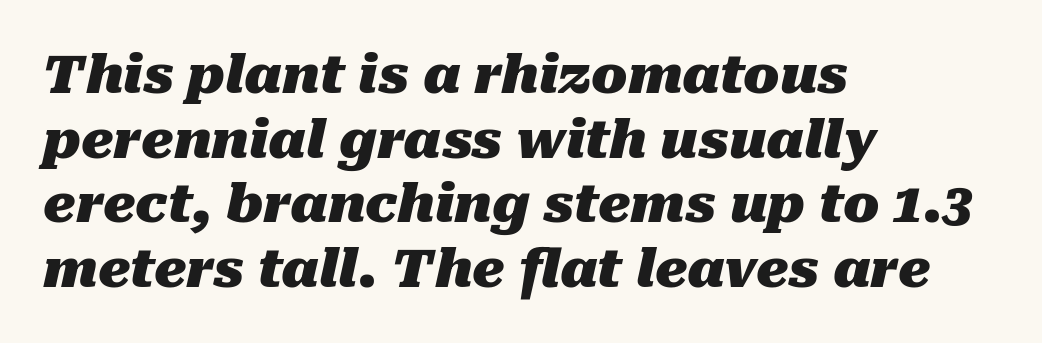
Q: Is the text bold? A: Yes.
Q: Is the text italic (slanted)? A: Yes, it leans right by about 10 degrees.
Q: Is the text underlined? A: No.
Q: How is the paragraph aligned? A: Left-aligned.
Q: Is the spacing between letters normal or unusually wide? A: Normal.
Q: Width (condensed, normal, or wide)? A: Normal.
Q: Stroke contrast? A: Medium.
Q: x-height? A: Medium.
Q: Monospaced? A: No.
